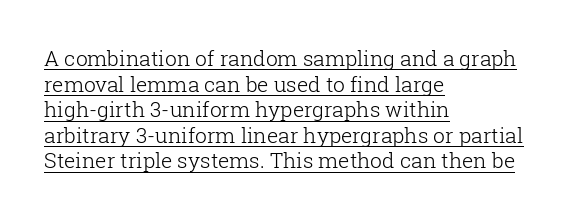
Q: Is the text bold? A: No.
Q: Is the text italic (slanted)? A: No, it is upright.
Q: Is the text underlined? A: Yes.
Q: How is the paragraph aligned? A: Left-aligned.
Q: Is the spacing between letters normal or unusually wide? A: Normal.
